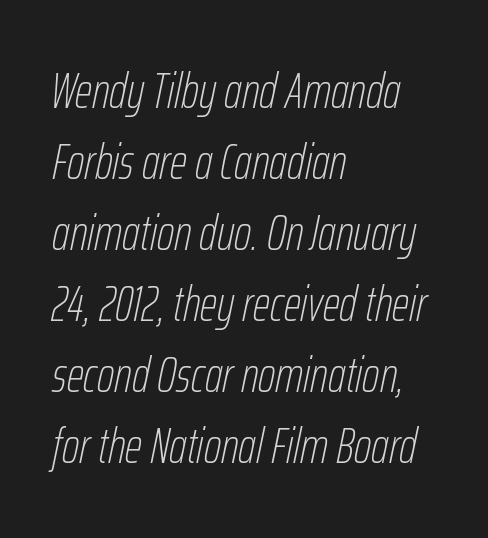
{"italic": "yes", "lean": "right", "slant_degrees": 12, "bold": "no", "weight": "thin", "width": "condensed", "stroke_contrast": "low", "x_height": "medium", "monospaced": "no", "underline": "no", "align": "left", "line_spacing": "normal", "line_spacing_ratio": 1.45, "letter_spacing": "normal", "letter_spacing_em": 0.0, "glyph_px": 49}
